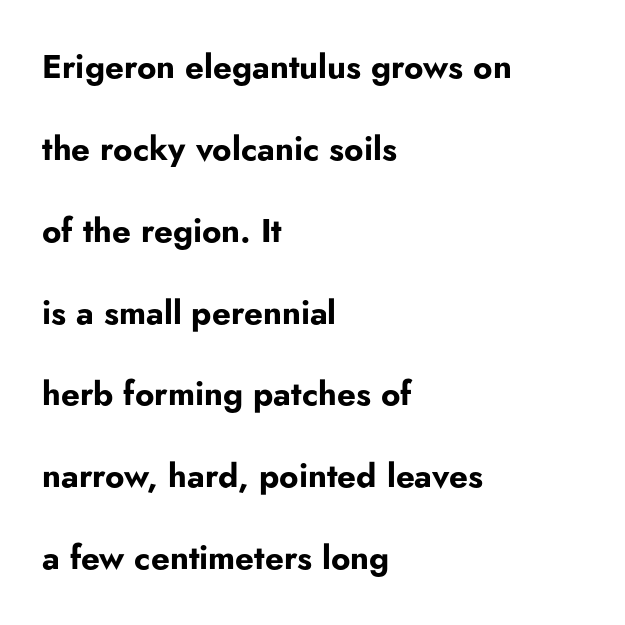
{"serif": "no", "italic": "no", "bold": "yes", "weight": "bold", "width": "normal", "stroke_contrast": "low", "x_height": "small", "monospaced": "no", "underline": "no", "align": "left", "line_spacing": "loose", "line_spacing_ratio": 2.48, "letter_spacing": "normal", "letter_spacing_em": 0.0, "glyph_px": 33}
